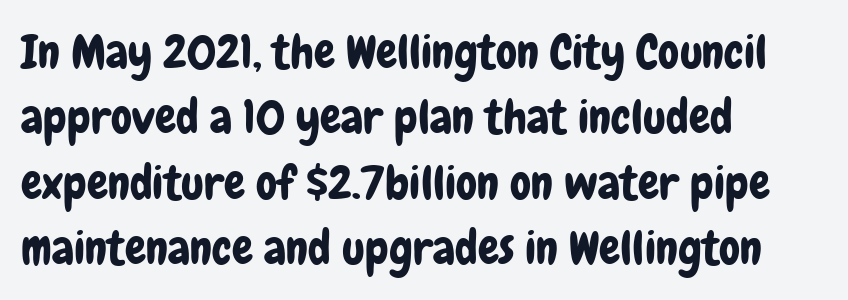
The strip under each line holds only bare page. Typeset ragged right — the left edge is the straight one. The line texture is even and compact thanks to regular tracking. The leading is moderate, giving the passage an even texture.
